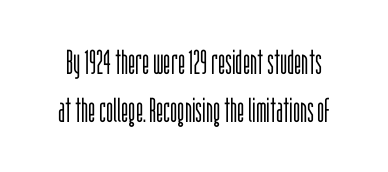
Q: Is the text bold? A: No.
Q: Is the text italic (slanted)? A: No, it is upright.
Q: Is the typeface a serif or a sans-serif typeface? A: Sans-serif.
Q: Is the text underlined? A: No.
Q: Is the spacing between letters normal or unusually wide? A: Normal.
Q: Is the spacing between lines tight, normal or loose? A: Normal.
Q: Width (condensed, normal, or wide)? A: Condensed.
Q: Stroke contrast? A: Low.
Q: x-height? A: Large.
Q: Monospaced? A: No.
